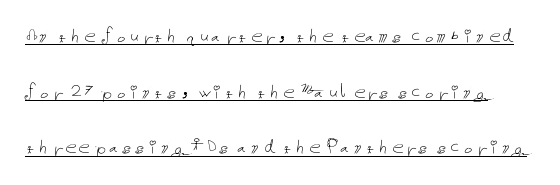
{"italic": "no", "bold": "no", "underline": "yes", "line_spacing": "loose", "line_spacing_ratio": 2.42, "letter_spacing": "normal", "letter_spacing_em": 0.0, "glyph_px": 23}
